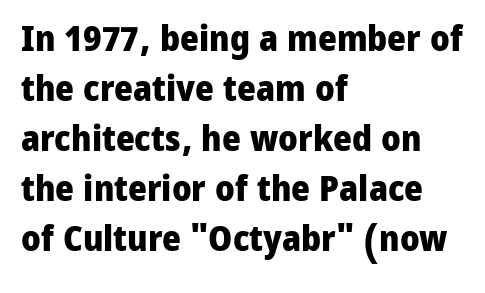
{"serif": "no", "italic": "no", "bold": "yes", "weight": "heavy", "width": "normal", "stroke_contrast": "low", "x_height": "medium", "monospaced": "no", "underline": "no", "align": "left", "line_spacing": "normal", "line_spacing_ratio": 1.39, "letter_spacing": "normal", "letter_spacing_em": 0.0, "glyph_px": 36}
